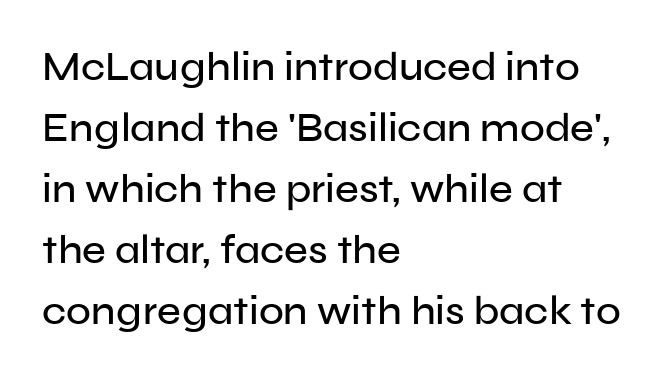
Q: Is the text italic (slanted)? A: No, it is upright.
Q: Is the typeface a serif or a sans-serif typeface? A: Sans-serif.
Q: Is the text underlined? A: No.
Q: How is the paragraph aligned? A: Left-aligned.
Q: Is the spacing between letters normal or unusually wide? A: Normal.
Q: Is the spacing between lines tight, normal or loose? A: Normal.
Q: Width (condensed, normal, or wide)? A: Normal.
Q: Stroke contrast? A: Low.
Q: x-height? A: Medium.
Q: Monospaced? A: No.
